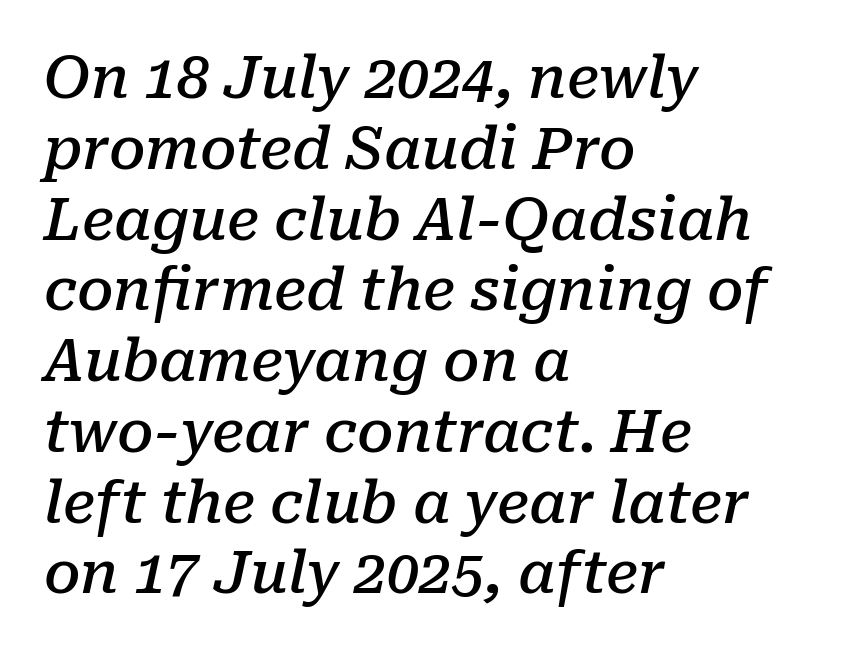
Q: Is the text bold? A: Semi-bold.
Q: Is the text italic (slanted)? A: Yes, it leans right by about 10 degrees.
Q: Is the typeface a serif or a sans-serif typeface? A: Serif.
Q: Is the text underlined? A: No.
Q: How is the paragraph aligned? A: Left-aligned.
Q: Is the spacing between letters normal or unusually wide? A: Normal.
Q: Width (condensed, normal, or wide)? A: Normal.
Q: Stroke contrast? A: Low.
Q: x-height? A: Medium.
Q: Monospaced? A: No.
